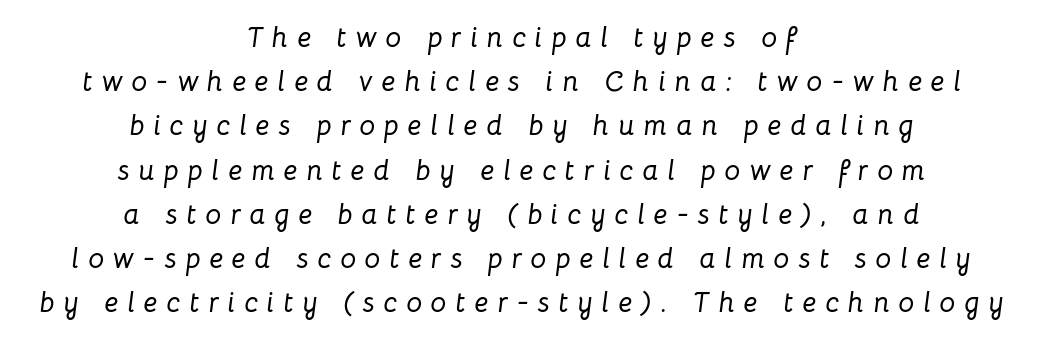
The image shows 28 px text type, italic (leaning right); set centered, normal line spacing (1.58x), unusually wide letter spacing (+0.32 em), not underlined; low stroke contrast and a medium x-height.
